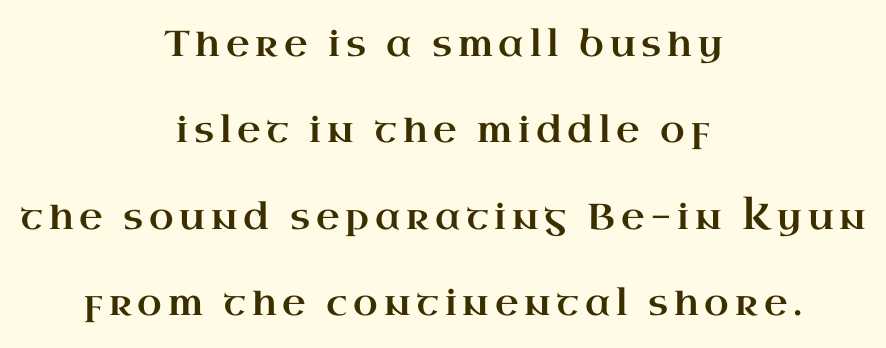
The image shows 36 px wide serif type, upright; set centered, loose line spacing (2.4x), not underlined; high stroke contrast and a small x-height.
